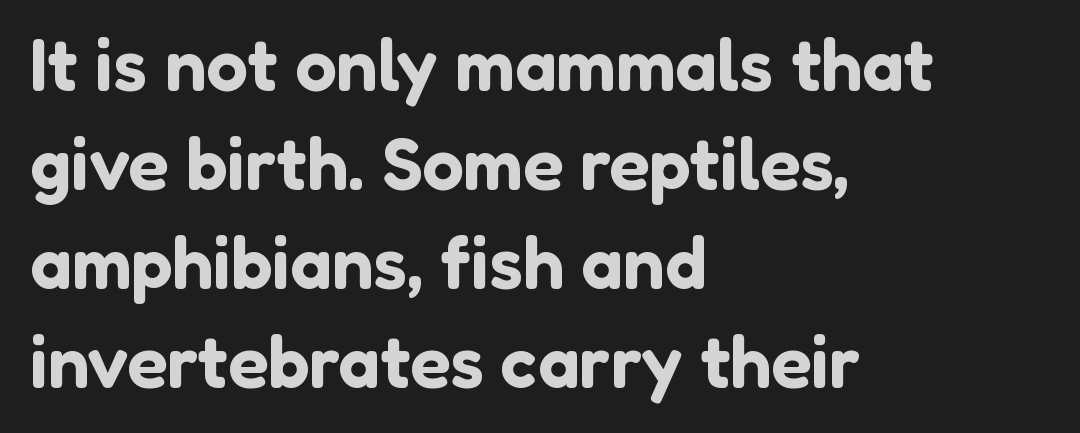
This is roman type, the default non-slanted kind. Is the block centered? No — it sits flush against the left margin. Is this a fixed-width face? No — the glyphs have proportional, varying widths. The letterforms sit shoulder to shoulder at normal distance.
